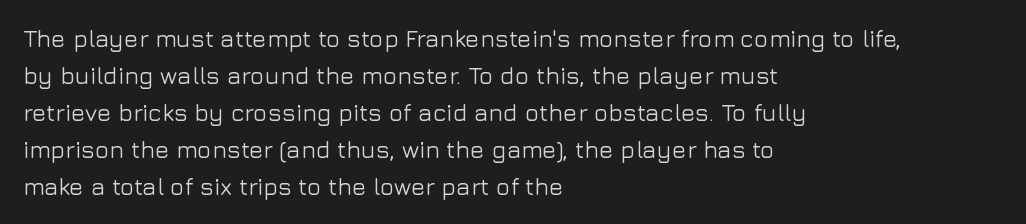
The image shows 24 px text type, upright; set left-aligned, normal line spacing (1.54x), normal letter spacing, not underlined.
